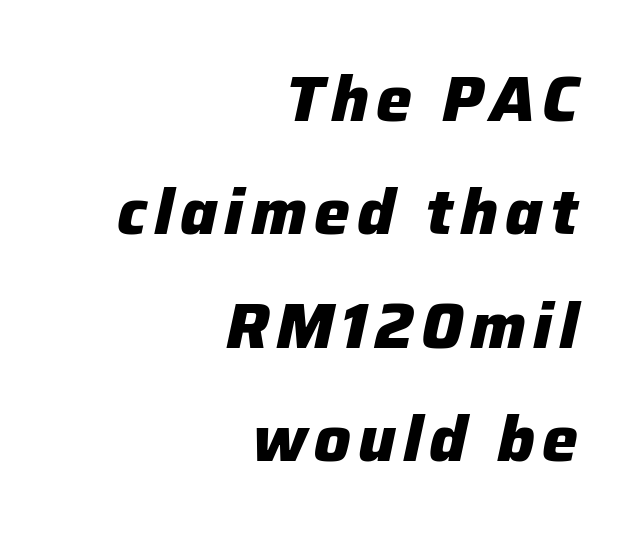
The area under the type is left untouched. These lines are rendered in a variable-pitch font. The typography opts for an oblique posture over an upright one. In CSS terms this would be text-align: right.
